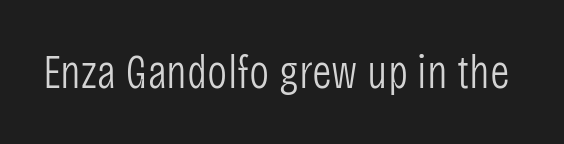
Q: Is the text bold? A: No.
Q: Is the text italic (slanted)? A: No, it is upright.
Q: Is the typeface a serif or a sans-serif typeface? A: Sans-serif.
Q: Is the text underlined? A: No.
Q: Is the spacing between letters normal or unusually wide? A: Normal.
Q: Width (condensed, normal, or wide)? A: Condensed.
Q: Stroke contrast? A: Low.
Q: x-height? A: Large.
Q: Monospaced? A: No.
